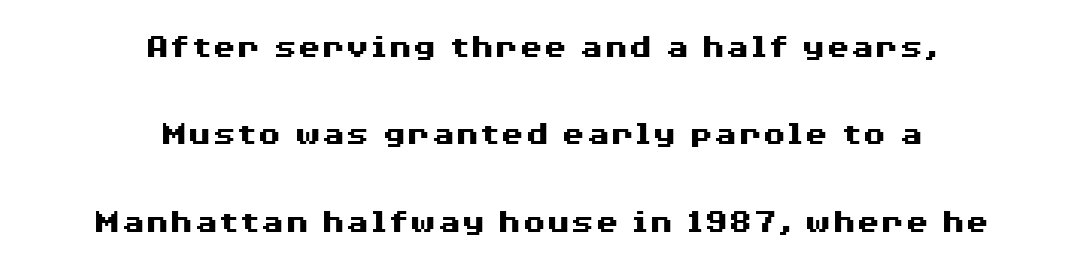
Q: Is the text bold? A: Yes.
Q: Is the text italic (slanted)? A: No, it is upright.
Q: Is the typeface a serif or a sans-serif typeface? A: Sans-serif.
Q: Is the text underlined? A: No.
Q: How is the paragraph aligned? A: Centered.
Q: Is the spacing between letters normal or unusually wide? A: Normal.
Q: Is the spacing between lines tight, normal or loose? A: Loose.
Q: Width (condensed, normal, or wide)? A: Wide.
Q: Stroke contrast? A: Medium.
Q: x-height? A: Medium.
Q: Monospaced? A: No.
